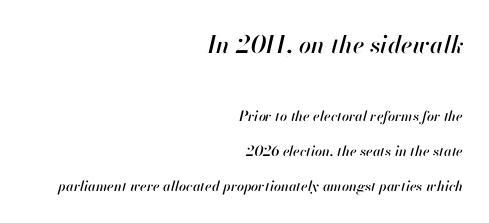
The compositor pushed each line to the right boundary. Short note: letters normally spaced. The string is rendered with underlining switched off. The face used here appears at its bigger size in the upper chunk.
